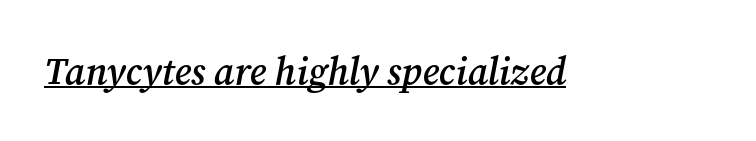
Q: Is the text bold? A: Semi-bold.
Q: Is the text italic (slanted)? A: Yes, it leans right by about 12 degrees.
Q: Is the typeface a serif or a sans-serif typeface? A: Serif.
Q: Is the text underlined? A: Yes.
Q: Is the spacing between letters normal or unusually wide? A: Normal.
Q: Width (condensed, normal, or wide)? A: Normal.
Q: Stroke contrast? A: Medium.
Q: x-height? A: Medium.
Q: Monospaced? A: No.
